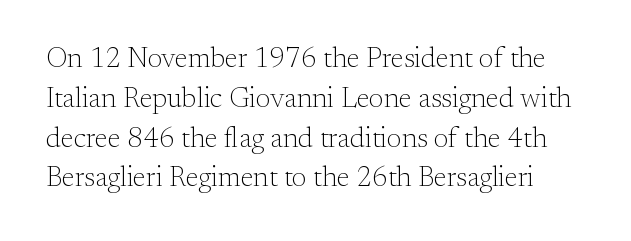
Character widths vary here, with narrow letters taking less room than wide ones. Serifs: yes, visible at the terminals of the letterforms. Glance below the letters and you will spot only blank space. No italicization has been applied; the sample stays upright. Observe the ordinary spacing: letters are neighbours, not strangers. Vertical spacing — default.
